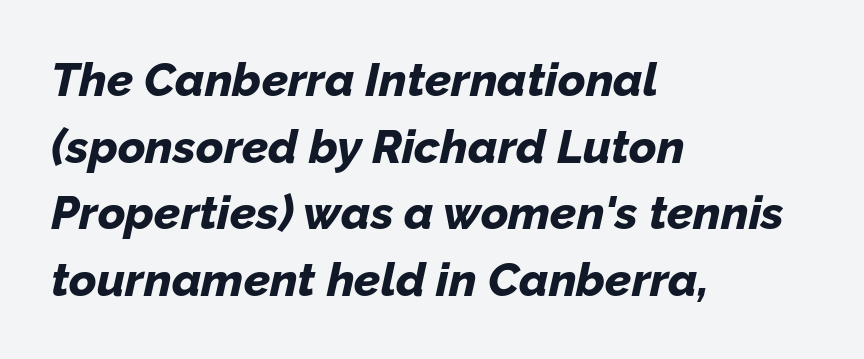
What weight is shown? A full bold with thick strokes. The passage shown is typed in a proportional face where columns would drift. Regarding leading, the lines here are spaced in the standard way. Compared with ordinary roman type, these characters are visibly tilted.
